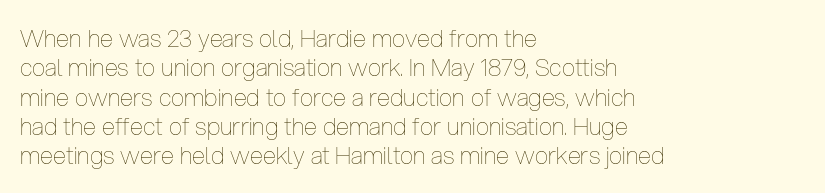
The image shows 24 px text type, upright; set left-aligned, line spacing 1.22x, normal letter spacing, not underlined.
